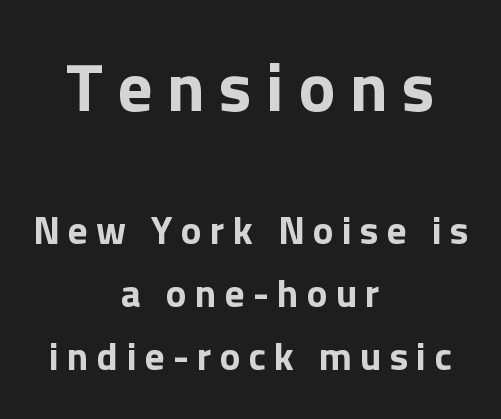
The image shows 69 px bold sans-serif type, upright; set centered, normal line spacing (1.62x), unusually wide letter spacing (+0.21 em), not underlined; the first (top) block is 1.77x larger; low stroke contrast and a medium x-height.
